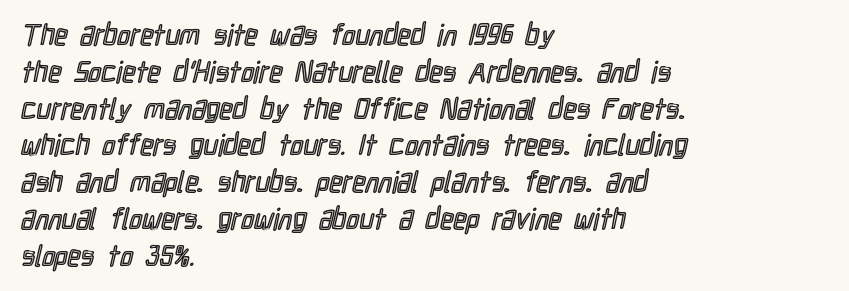
Q: Is the text italic (slanted)? A: Yes.
Q: Is the text underlined? A: No.
Q: How is the paragraph aligned? A: Left-aligned.
Q: Is the spacing between letters normal or unusually wide? A: Normal.
Q: Is the spacing between lines tight, normal or loose? A: Normal.
Q: Width (condensed, normal, or wide)? A: Condensed.
Q: x-height? A: Medium.
Q: Monospaced? A: No.
